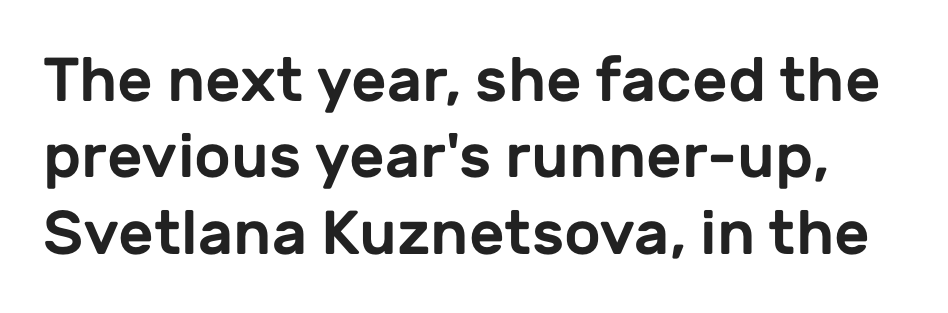
Q: Is the text italic (slanted)? A: No, it is upright.
Q: Is the typeface a serif or a sans-serif typeface? A: Sans-serif.
Q: Is the text underlined? A: No.
Q: Is the spacing between letters normal or unusually wide? A: Normal.
Q: Width (condensed, normal, or wide)? A: Normal.
Q: Stroke contrast? A: Low.
Q: x-height? A: Medium.
Q: Monospaced? A: No.
